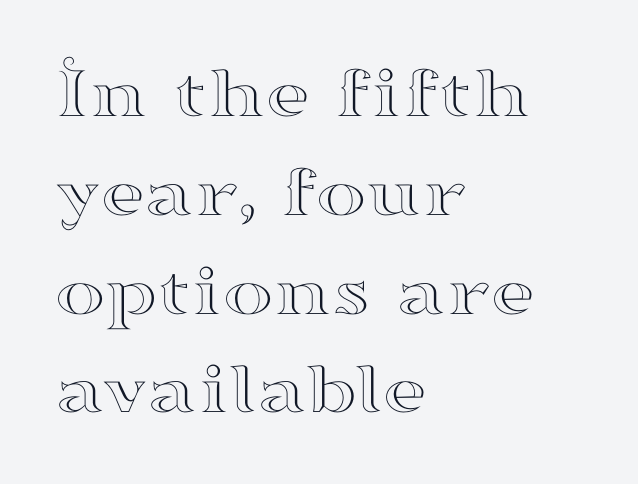
The image shows 76 px wide serif type, upright; set left-aligned, normal line spacing (1.3x), normal letter spacing, not underlined; high stroke contrast and a small x-height.
